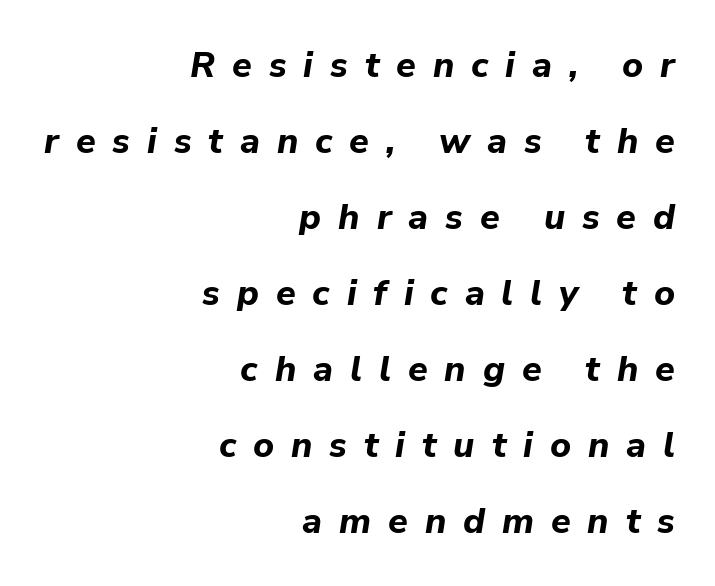
Descenders are the only things crossing below the line. Rows of type keep a wide berth in the vertical direction. Glyph-to-glyph distance is far greater than everyday printed text. Characters are canted at an angle relative to the baseline's perpendicular. Note the varied advance widths — an 'i' is clearly narrower than an 'm'. Thick stems and heavy bowls — unmistakably bold.
